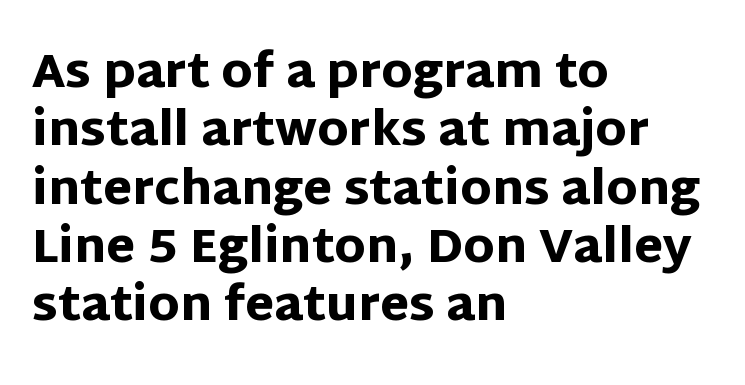
The image shows 47 px heavy sans-serif type, upright; set left-aligned, line spacing 1.24x, normal letter spacing, not underlined; low stroke contrast and a large x-height.
